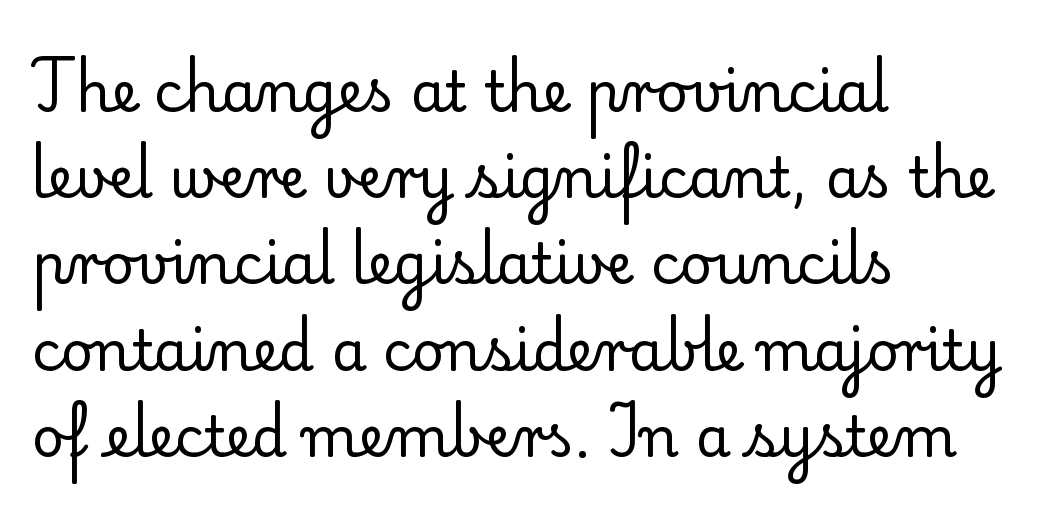
{"serif": "yes", "italic": "no", "bold": "no", "weight": "regular", "width": "normal", "stroke_contrast": "low", "x_height": "small", "monospaced": "no", "underline": "no", "align": "left", "line_spacing": "normal", "line_spacing_ratio": 1.54, "letter_spacing": "normal", "letter_spacing_em": 0.0, "glyph_px": 56}
